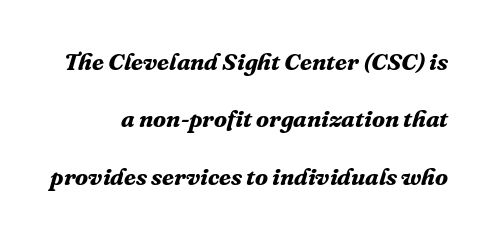
{"italic": "yes", "lean": "right", "slant_degrees": 16, "bold": "yes", "underline": "no", "line_spacing": "loose", "line_spacing_ratio": 2.39, "letter_spacing": "normal", "letter_spacing_em": 0.0, "glyph_px": 24}
